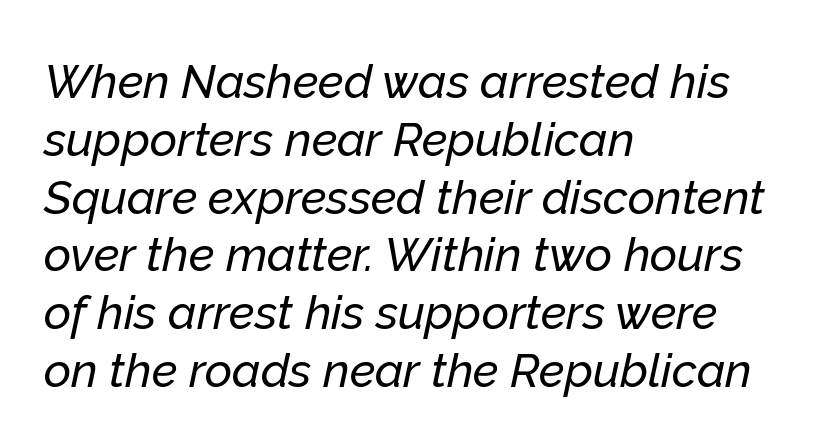
{"italic": "yes", "lean": "right", "slant_degrees": 12, "width": "normal", "stroke_contrast": "low", "x_height": "medium", "monospaced": "no", "underline": "no", "align": "left", "line_spacing_ratio": 1.23, "letter_spacing": "normal", "letter_spacing_em": 0.0, "glyph_px": 47}
